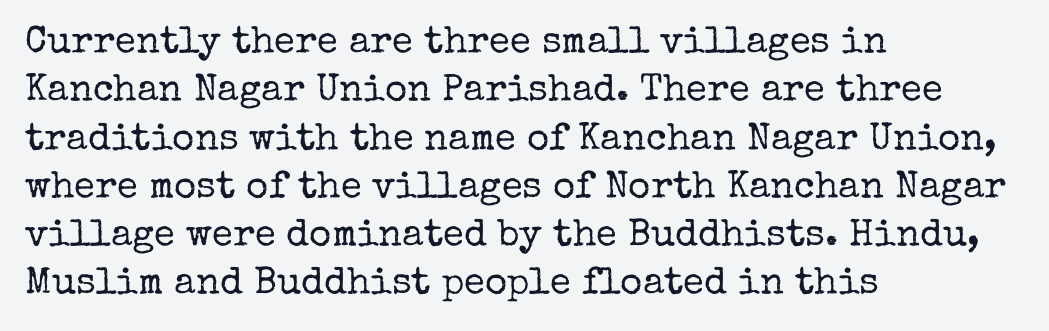
In terms of letterspacing, this is plain default setting. A typesetter would label this face a serif. The type sits square on the baseline with zero lean. Do the characters align in a grid? No, the font is proportional. Rule under the text: the space is simply empty.
